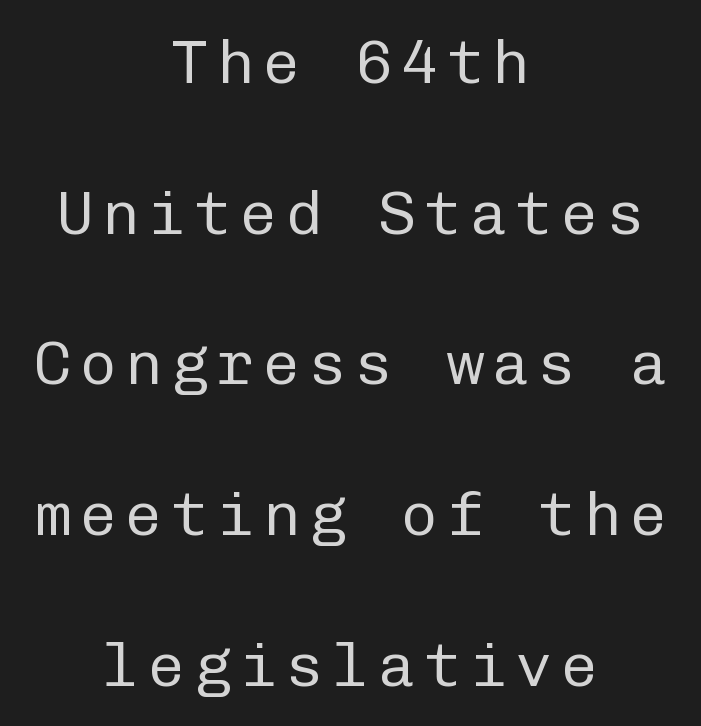
{"serif": "no", "italic": "no", "bold": "no", "weight": "regular", "width": "normal", "stroke_contrast": "low", "x_height": "medium", "monospaced": "yes", "underline": "no", "align": "center", "line_spacing": "loose", "line_spacing_ratio": 2.43, "glyph_px": 62}
